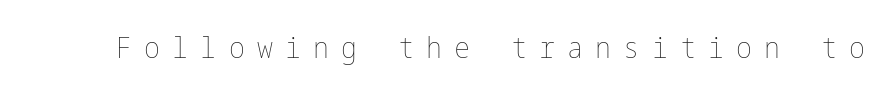
{"italic": "no", "bold": "no", "weight": "thin", "width": "condensed", "stroke_contrast": "low", "x_height": "medium", "underline": "no", "letter_spacing": "wide", "letter_spacing_em": 0.41, "glyph_px": 30}
